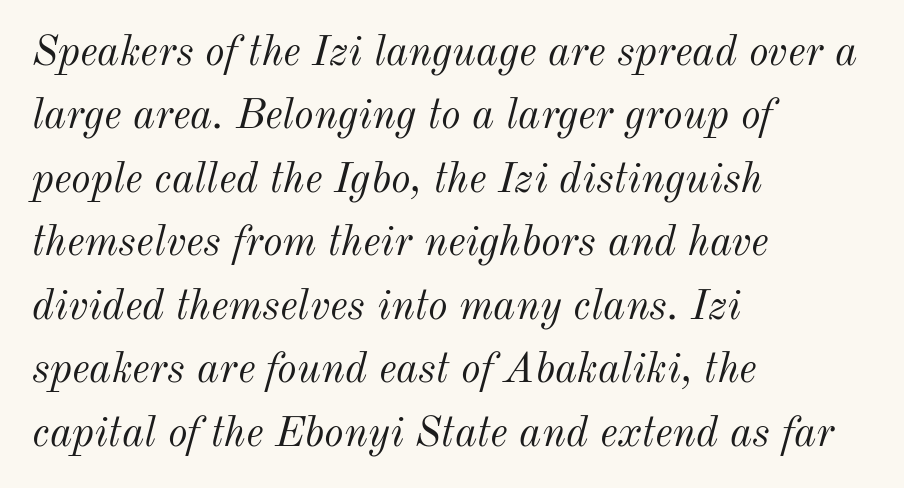
Horizontal alignment here is leftward, the default for most running prose. The typesetting does not lean heavy: it is not bold. The rendering applies a slant to the glyphs. The string is rendered with underlining switched off. Think of a printed novel: that variable character pitch is what you see here. Between one letter and the next there's only the usual sliver of space.
